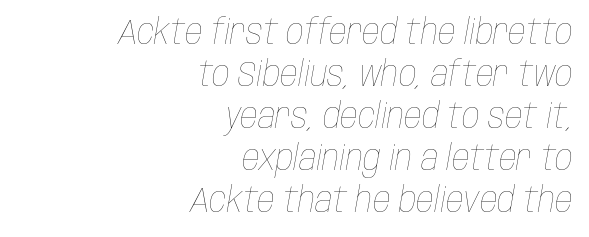
Q: Is the text bold? A: No.
Q: Is the text italic (slanted)? A: Yes, it leans right by about 10 degrees.
Q: Is the text underlined? A: No.
Q: How is the paragraph aligned? A: Right-aligned.
Q: Is the spacing between letters normal or unusually wide? A: Normal.
Q: Width (condensed, normal, or wide)? A: Condensed.
Q: Stroke contrast? A: Low.
Q: x-height? A: Large.
Q: Monospaced? A: No.
